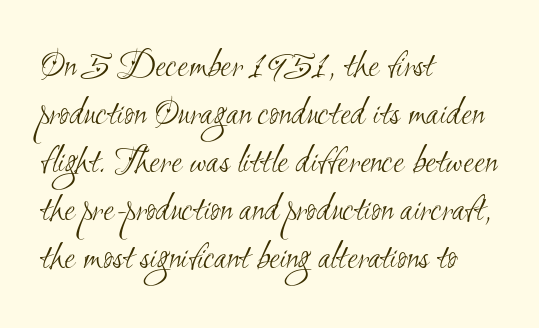
The image shows 39 px light, condensed sans-serif type; set left-aligned, line spacing 1.23x, normal letter spacing, not underlined; medium stroke contrast and a small x-height.
